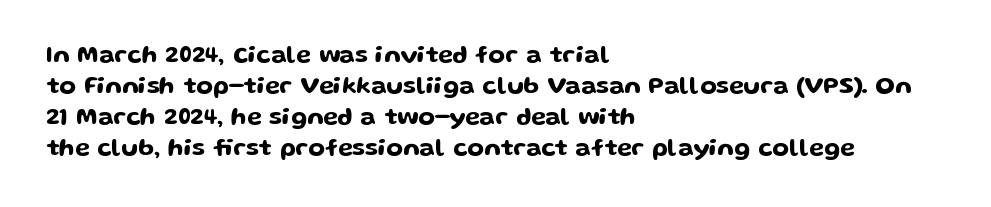
Q: Is the text italic (slanted)? A: No, it is upright.
Q: Is the text underlined? A: No.
Q: How is the paragraph aligned? A: Left-aligned.
Q: Is the spacing between letters normal or unusually wide? A: Normal.
Q: Is the spacing between lines tight, normal or loose? A: Normal.
